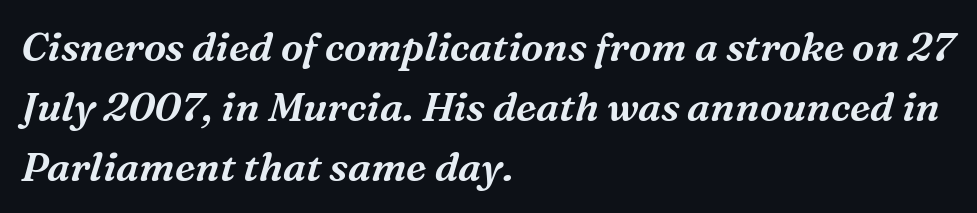
The image shows 40 px serif type, italic (leaning right); set left-aligned, normal line spacing (1.5x), normal letter spacing, not underlined; medium stroke contrast and a medium x-height.
